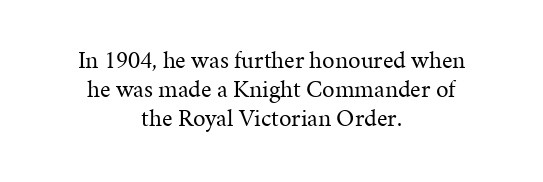
{"italic": "no", "bold": "no", "underline": "no", "align": "center", "line_spacing_ratio": 1.16, "letter_spacing": "normal", "letter_spacing_em": 0.0, "glyph_px": 25}
